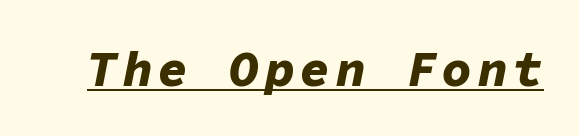
The image shows 50 px bold type, italic (leaning right), monospaced; set underlined; low stroke contrast and a medium x-height.
